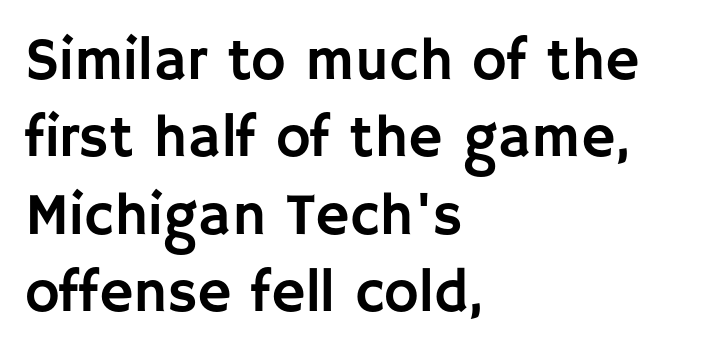
{"serif": "no", "italic": "no", "width": "normal", "stroke_contrast": "low", "x_height": "large", "monospaced": "no", "underline": "no", "align": "left", "line_spacing": "normal", "line_spacing_ratio": 1.31, "letter_spacing": "normal", "letter_spacing_em": 0.0, "glyph_px": 59}
